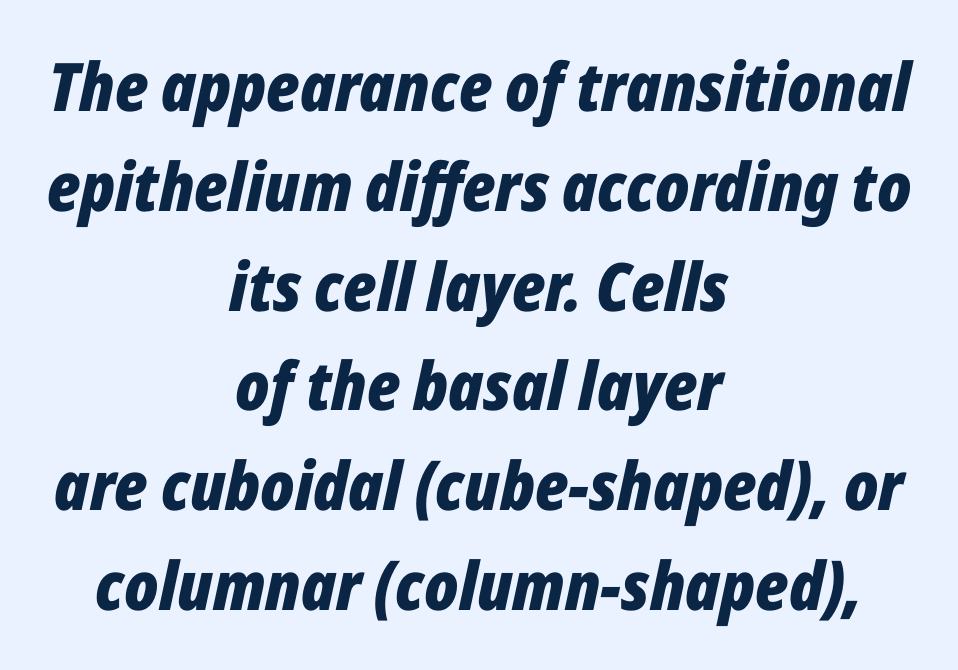
{"italic": "yes", "lean": "right", "slant_degrees": 12, "bold": "yes", "weight": "bold", "width": "condensed", "stroke_contrast": "low", "x_height": "medium", "monospaced": "no", "underline": "no", "align": "center", "line_spacing": "normal", "line_spacing_ratio": 1.49, "letter_spacing": "normal", "letter_spacing_em": 0.0, "glyph_px": 67}
